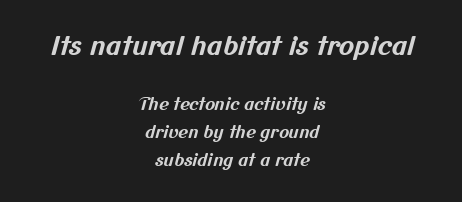
The image shows 26 px bold type; set centered, normal line spacing (1.64x), normal letter spacing, not underlined; the first (top) block is 1.53x larger.
